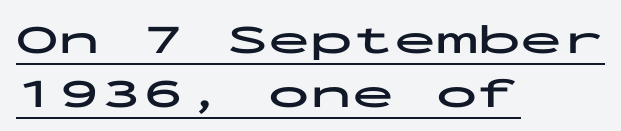
{"serif": "no", "italic": "no", "bold": "yes", "weight": "bold", "width": "wide", "stroke_contrast": "low", "x_height": "medium", "monospaced": "yes", "underline": "yes", "align": "left", "line_spacing": "normal", "line_spacing_ratio": 1.28, "letter_spacing": "normal", "letter_spacing_em": 0.0, "glyph_px": 42}
